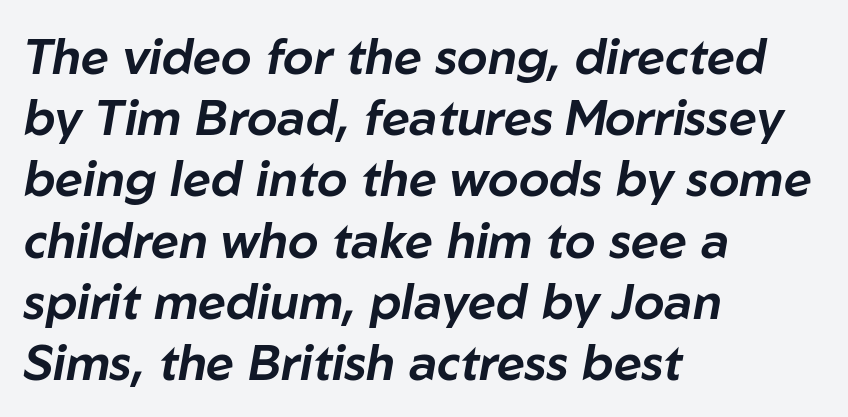
The image shows 49 px text type, italic (leaning right); set left-aligned, normal line spacing (1.25x), normal letter spacing, not underlined; low stroke contrast and a medium x-height.
